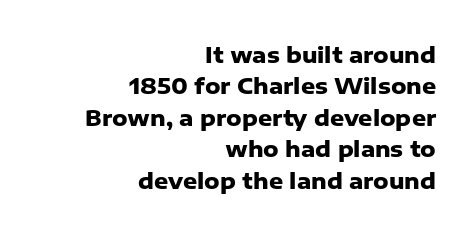
The image shows 22 px bold type, upright; set right-aligned, normal line spacing (1.43x), normal letter spacing, not underlined.
